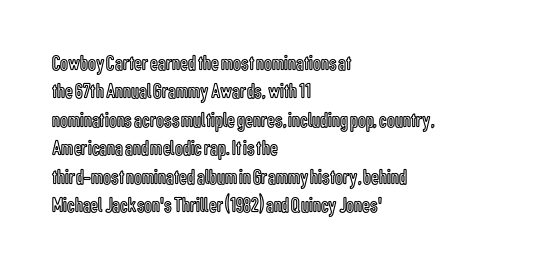
The image shows 22 px text type, upright; set left-aligned, normal line spacing (1.29x), normal letter spacing, not underlined.
